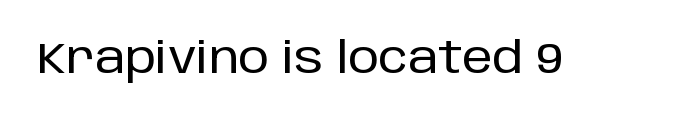
Q: Is the text italic (slanted)? A: No, it is upright.
Q: Is the typeface a serif or a sans-serif typeface? A: Sans-serif.
Q: Is the text underlined? A: No.
Q: Is the spacing between letters normal or unusually wide? A: Normal.
Q: Width (condensed, normal, or wide)? A: Normal.
Q: Stroke contrast? A: Low.
Q: x-height? A: Large.
Q: Monospaced? A: No.
